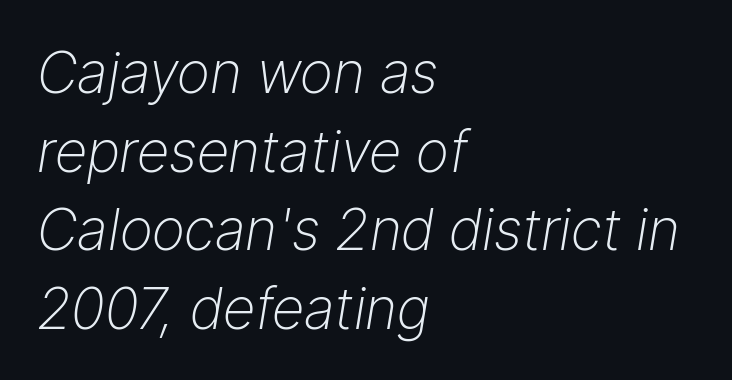
Q: Is the text bold? A: No.
Q: Is the text italic (slanted)? A: Yes, it leans right by about 9 degrees.
Q: Is the text underlined? A: No.
Q: How is the paragraph aligned? A: Left-aligned.
Q: Is the spacing between letters normal or unusually wide? A: Normal.
Q: Is the spacing between lines tight, normal or loose? A: Normal.
Q: Width (condensed, normal, or wide)? A: Normal.
Q: Stroke contrast? A: Low.
Q: x-height? A: Medium.
Q: Monospaced? A: No.
